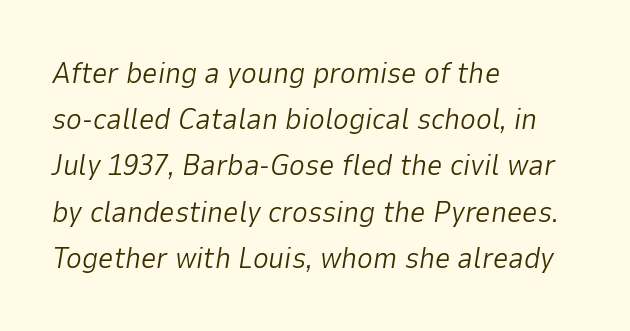
{"italic": "yes", "lean": "right", "slant_degrees": 9, "bold": "no", "weight": "light", "width": "normal", "stroke_contrast": "low", "x_height": "medium", "monospaced": "no", "underline": "no", "align": "left", "line_spacing": "normal", "line_spacing_ratio": 1.54, "letter_spacing": "normal", "letter_spacing_em": 0.0, "glyph_px": 30}
